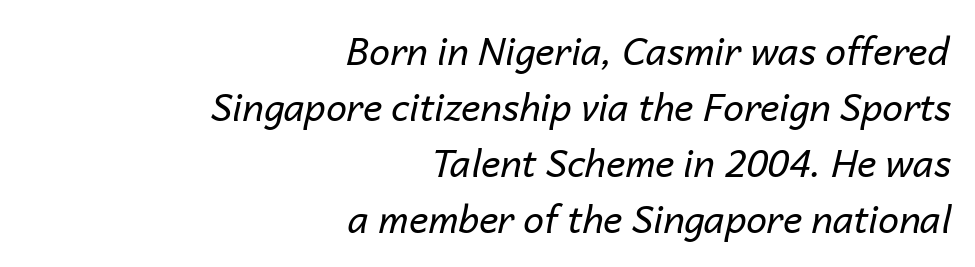
The vertical gap from one line to the next is medium. The font sits on the lighter half of the weight spectrum, regular included. The passage shown is not underscored anywhere. The font's italic variant was chosen for this text. These lines are rendered in a variable-pitch font. These lines are set flush right with a ragged left edge.
